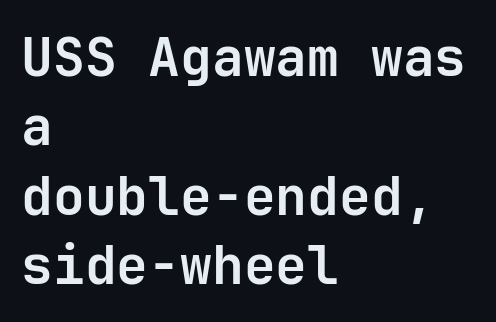
Q: Is the text bold? A: Yes.
Q: Is the text italic (slanted)? A: No, it is upright.
Q: Is the typeface a serif or a sans-serif typeface? A: Sans-serif.
Q: Is the text underlined? A: No.
Q: How is the paragraph aligned? A: Left-aligned.
Q: Is the spacing between letters normal or unusually wide? A: Normal.
Q: Is the spacing between lines tight, normal or loose? A: Normal.
Q: Width (condensed, normal, or wide)? A: Normal.
Q: Stroke contrast? A: Low.
Q: x-height? A: Medium.
Q: Monospaced? A: Yes.
